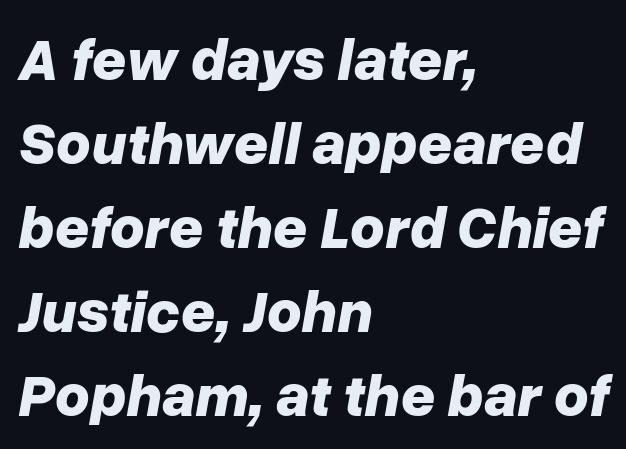
Style check: oblique. Check the space under the baseline: it is left empty. Bold? Absolutely — the strokes are thick and heavy. Varying glyph widths throughout — classic text-font behaviour. The letterforms sit shoulder to shoulder at normal distance.
